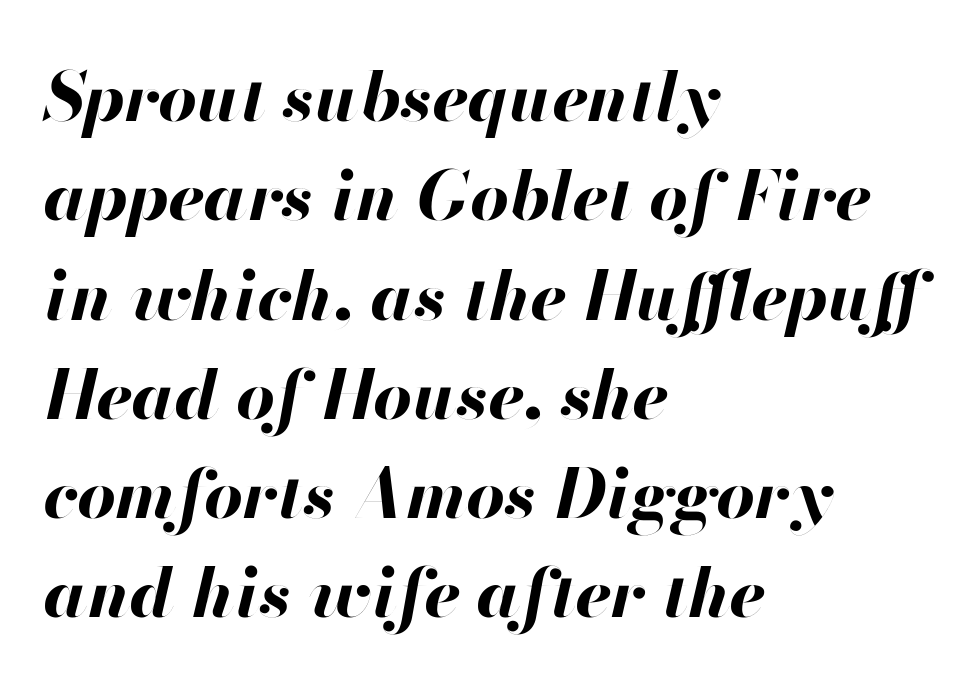
The image shows 68 px bold type, italic (leaning right); set left-aligned, normal line spacing (1.46x), normal letter spacing, not underlined; high stroke contrast and a small x-height.
